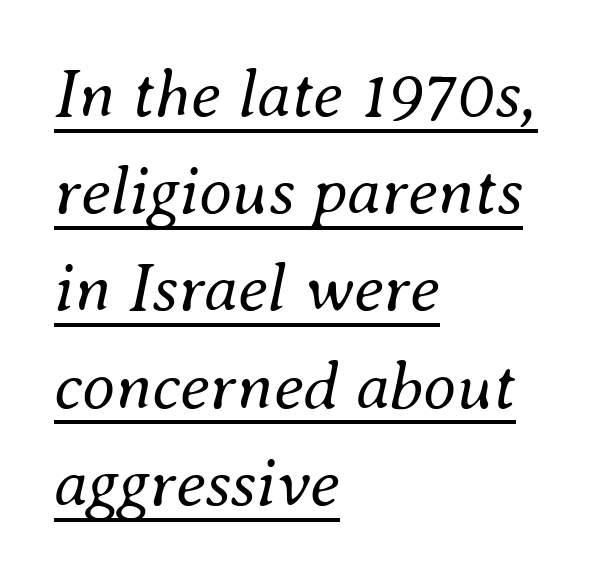
Q: Is the text bold? A: No.
Q: Is the text italic (slanted)? A: Yes, it leans right by about 8 degrees.
Q: Is the text underlined? A: Yes.
Q: How is the paragraph aligned? A: Left-aligned.
Q: Is the spacing between letters normal or unusually wide? A: Normal.
Q: Is the spacing between lines tight, normal or loose? A: Normal.
Q: Width (condensed, normal, or wide)? A: Normal.
Q: Stroke contrast? A: Medium.
Q: x-height? A: Small.
Q: Monospaced? A: No.
